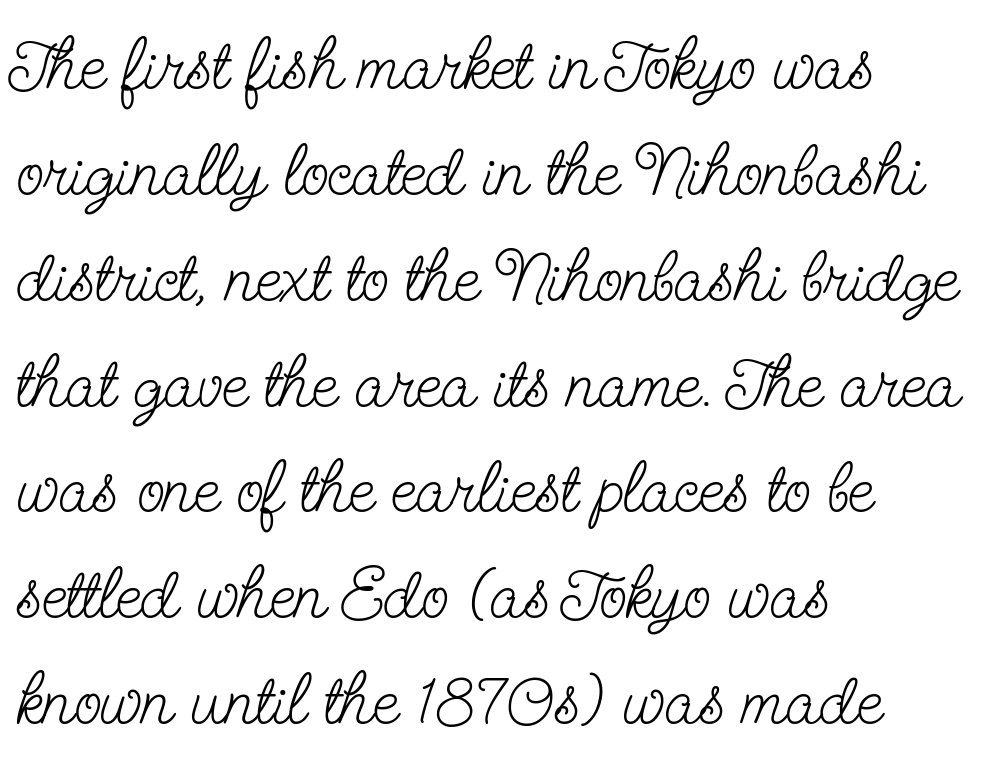
Any mark beneath the type? The region is blank. Yep, those are serifs on the letters. Proportional: the letters do not fall into vertical columns. Default kerning and tracking; the words read as compact shapes.
